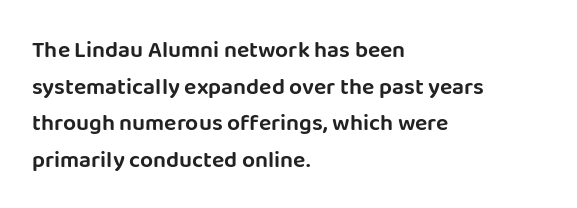
The image shows 23 px text type, upright; set left-aligned, normal line spacing (1.59x), normal letter spacing, not underlined.
